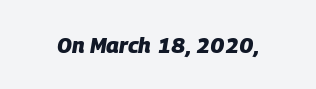
Is the type slanted? Yes — the strokes lean at a clear angle. The string is rendered with underlining switched off. Strokes here are thick enough to call this a true bold. This rendering leaves character spacing at its baseline value.
